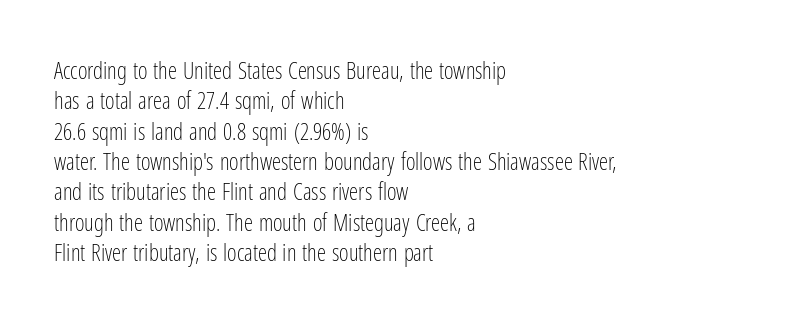
Q: Is the text bold? A: No.
Q: Is the text italic (slanted)? A: No, it is upright.
Q: Is the text underlined? A: No.
Q: How is the paragraph aligned? A: Left-aligned.
Q: Is the spacing between letters normal or unusually wide? A: Normal.
Q: Is the spacing between lines tight, normal or loose? A: Normal.
